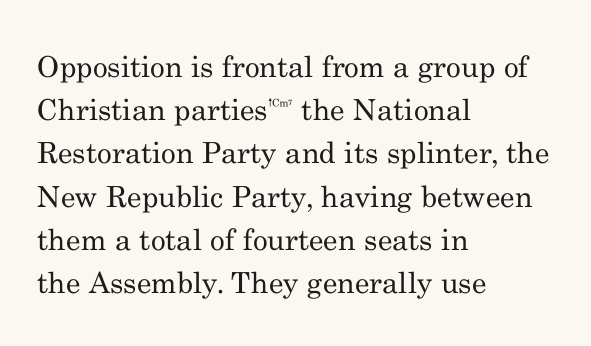
{"serif": "yes", "italic": "no", "bold": "no", "weight": "regular", "width": "normal", "stroke_contrast": "medium", "x_height": "small", "monospaced": "no", "underline": "no", "align": "left", "line_spacing": "normal", "line_spacing_ratio": 1.49, "letter_spacing": "normal", "letter_spacing_em": 0.0, "glyph_px": 29}
